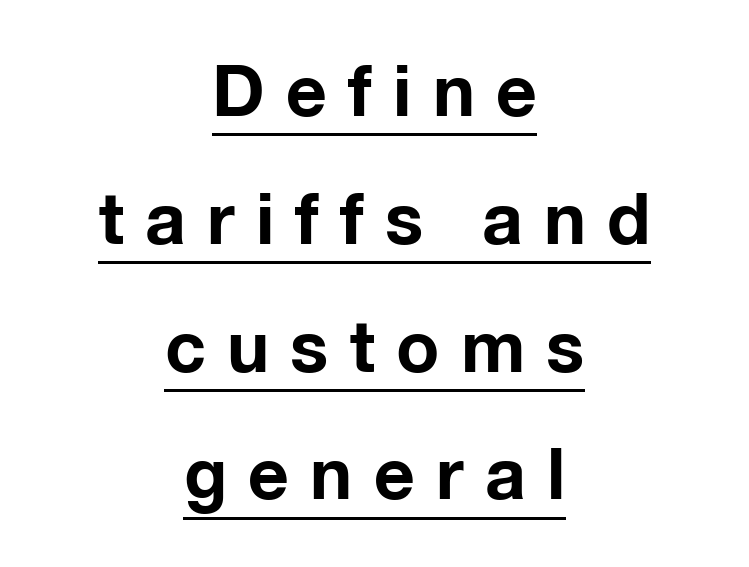
{"serif": "no", "italic": "no", "bold": "yes", "weight": "bold", "width": "normal", "stroke_contrast": "low", "x_height": "medium", "monospaced": "no", "underline": "yes", "align": "center", "line_spacing_ratio": 1.8, "letter_spacing": "wide", "letter_spacing_em": 0.3, "glyph_px": 71}
